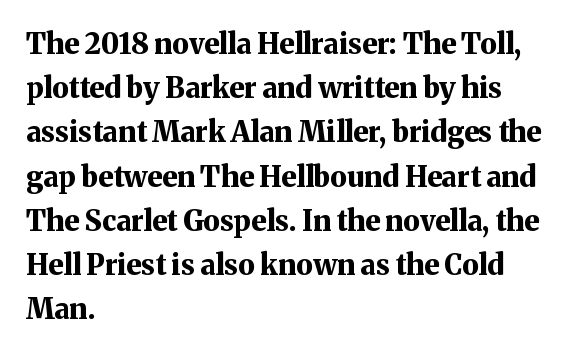
{"serif": "yes", "italic": "no", "bold": "yes", "weight": "bold", "width": "normal", "stroke_contrast": "medium", "x_height": "medium", "monospaced": "no", "underline": "no", "align": "left", "line_spacing": "normal", "line_spacing_ratio": 1.58, "letter_spacing": "normal", "letter_spacing_em": 0.0, "glyph_px": 28}
